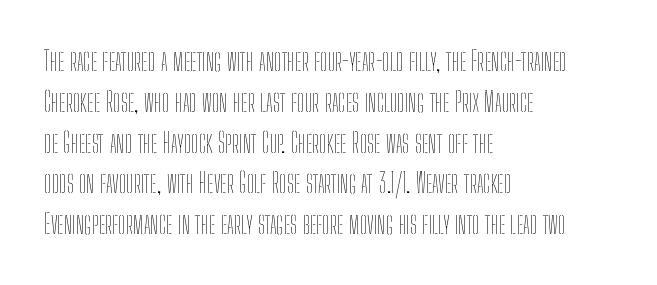
The passage shown stacks its lines at a standard gap. Plain, unruled lines of type. Summary of weight: not heavy and not bold. The rendering keeps characters at their native spacing. Notice how the stems are strictly vertical — no italics here.
